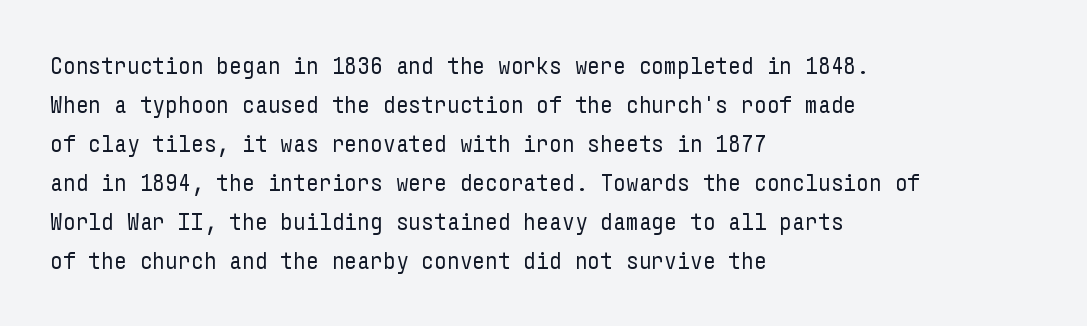
The image shows 25 px text type, upright; set left-aligned, normal line spacing (1.56x), normal letter spacing, not underlined.
